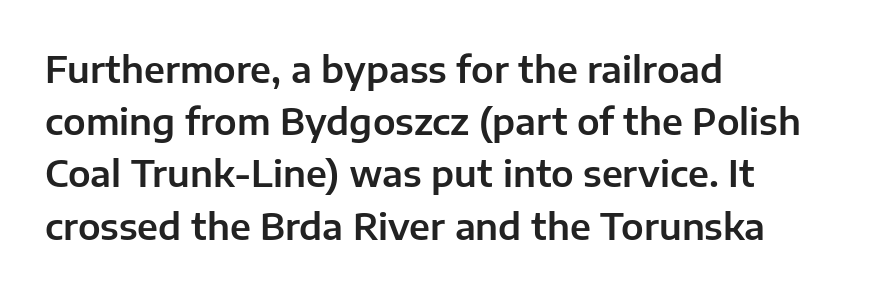
The image shows 36 px sans-serif type, upright; set left-aligned, normal line spacing (1.45x), normal letter spacing, not underlined; low stroke contrast and a medium x-height.
